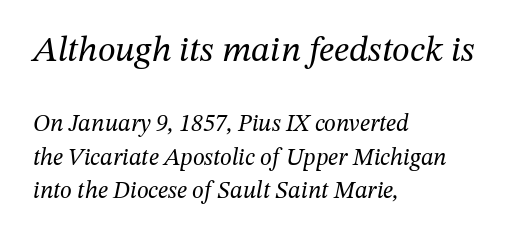
The type family on display is of the serif kind. Just letters on the line, the space beneath them empty. The earlier block is typeset at a bigger size than the later block. Is this a fixed-width face? No — the glyphs have proportional, varying widths. Emphasis-style slanted type is in use. The weight tops out at a normal text grade.
